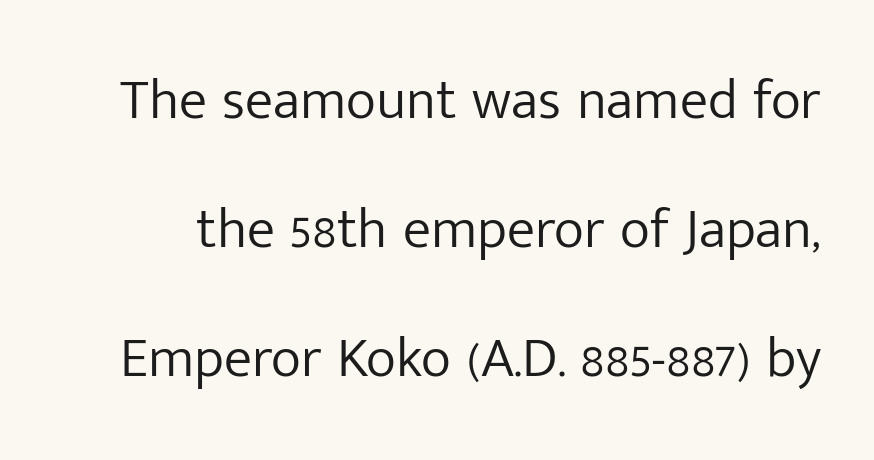
Q: Is the text bold? A: No.
Q: Is the text italic (slanted)? A: No, it is upright.
Q: Is the typeface a serif or a sans-serif typeface? A: Sans-serif.
Q: Is the text underlined? A: No.
Q: Is the spacing between letters normal or unusually wide? A: Normal.
Q: Is the spacing between lines tight, normal or loose? A: Loose.
Q: Width (condensed, normal, or wide)? A: Normal.
Q: Stroke contrast? A: Low.
Q: x-height? A: Medium.
Q: Monospaced? A: No.
